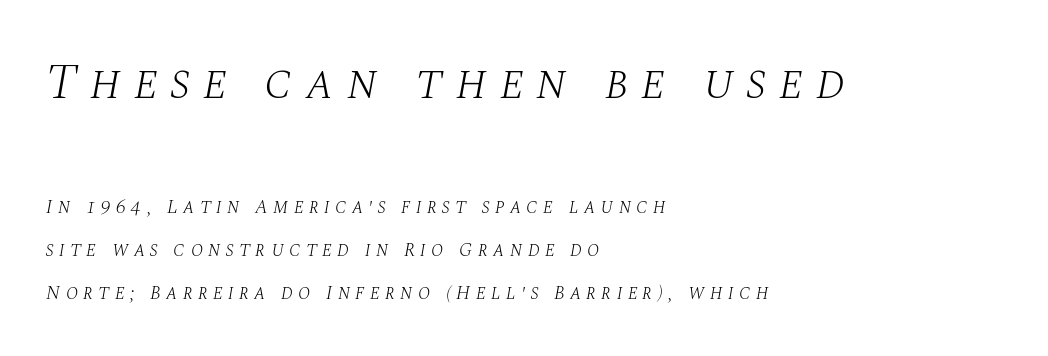
Q: Is the text bold? A: No.
Q: Is the text italic (slanted)? A: Yes, it leans right by about 10 degrees.
Q: Is the typeface a serif or a sans-serif typeface? A: Serif.
Q: Is the text underlined? A: No.
Q: How is the paragraph aligned? A: Left-aligned.
Q: Is the spacing between letters normal or unusually wide? A: Unusually wide.
Q: Is the spacing between lines tight, normal or loose? A: Loose.
Q: Which block of text is set in a larger size, the first (top) or the second (bottom)? A: The first (top) one.
Q: Width (condensed, normal, or wide)? A: Normal.
Q: Stroke contrast? A: Medium.
Q: x-height? A: Large.
Q: Monospaced? A: No.
